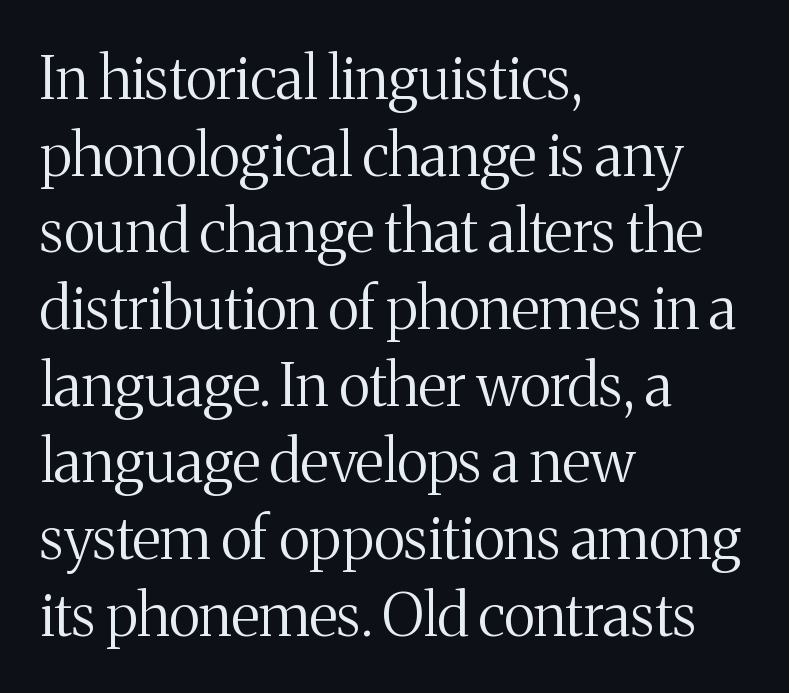
One glance says typical: line gaps are just what's usual. This sample has the flowing, uneven cadence of proportional lettering. Honestly, the letter spacing is just normal — you wouldn't notice it. Type without underlining. Stroke thickness stays within the range of a standard reading face or lighter. Visually the block forms a straight wall on the left and a jagged coastline on the right.
